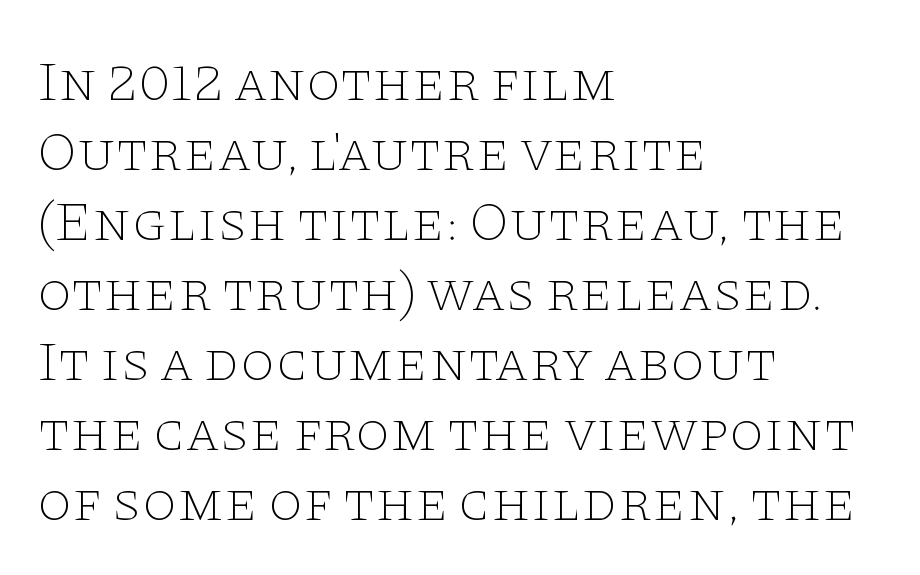
Q: Is the text bold? A: No.
Q: Is the text italic (slanted)? A: No, it is upright.
Q: Is the typeface a serif or a sans-serif typeface? A: Serif.
Q: Is the text underlined? A: No.
Q: How is the paragraph aligned? A: Left-aligned.
Q: Is the spacing between letters normal or unusually wide? A: Normal.
Q: Is the spacing between lines tight, normal or loose? A: Normal.
Q: Width (condensed, normal, or wide)? A: Wide.
Q: Stroke contrast? A: Low.
Q: x-height? A: Large.
Q: Monospaced? A: No.
